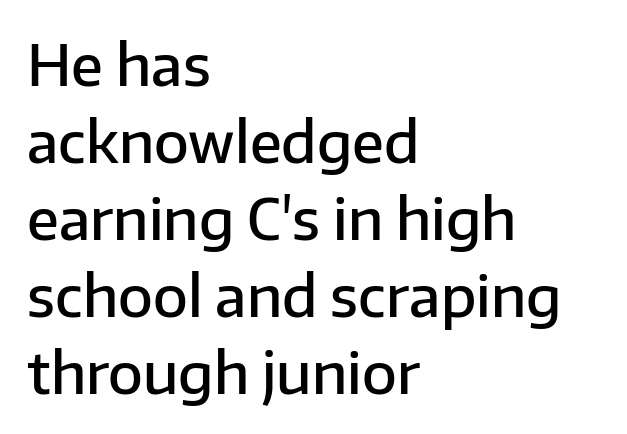
Stems and bowls a touch heavier than normal — semibold. Lines of text with bare space underneath. Every row of glyphs begins at an identical x-position on the left. Unlike italic type, these characters show no tilt at all. The designer went with a sans here, leaving each stem footless. Proportional: the letters do not fall into vertical columns.
